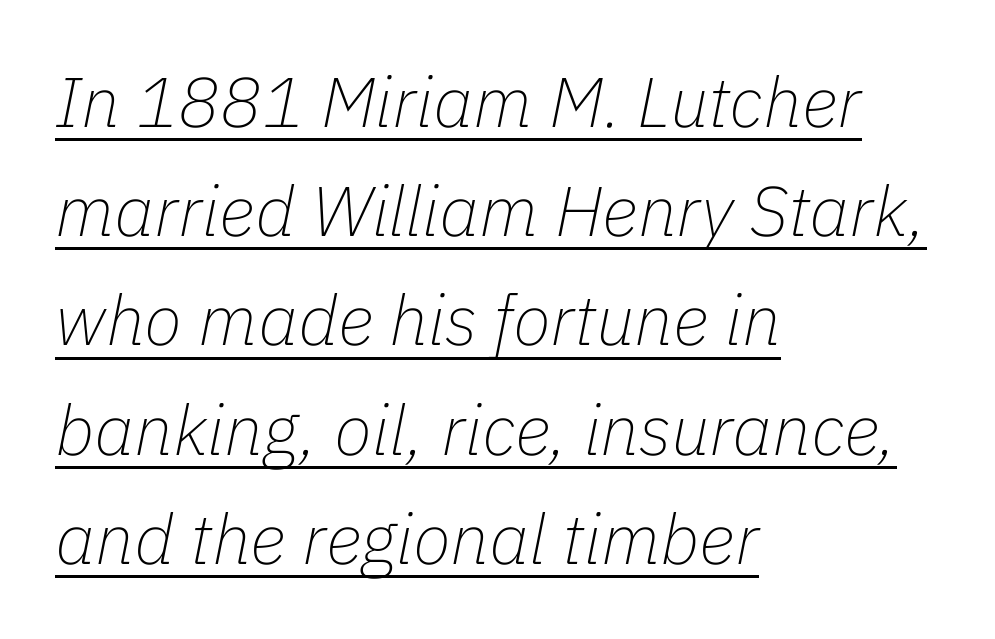
{"italic": "yes", "lean": "right", "slant_degrees": 11, "bold": "no", "weight": "thin", "width": "normal", "stroke_contrast": "low", "x_height": "medium", "monospaced": "no", "underline": "yes", "align": "left", "line_spacing": "normal", "line_spacing_ratio": 1.56, "letter_spacing": "normal", "letter_spacing_em": 0.0, "glyph_px": 70}
